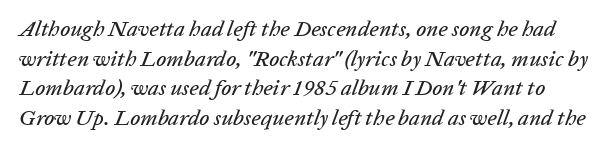
Q: Is the text italic (slanted)? A: Yes, it leans right by about 20 degrees.
Q: Is the text underlined? A: No.
Q: Is the spacing between letters normal or unusually wide? A: Normal.
Q: Is the spacing between lines tight, normal or loose? A: Normal.
